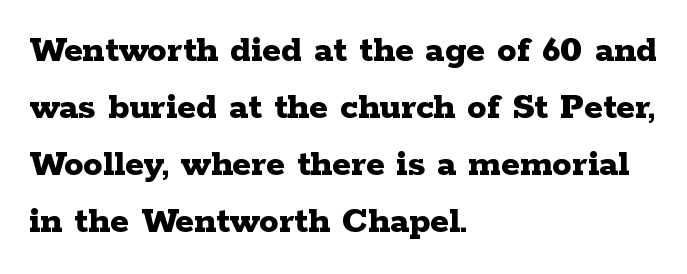
Q: Is the text bold? A: Yes.
Q: Is the text italic (slanted)? A: No, it is upright.
Q: Is the typeface a serif or a sans-serif typeface? A: Serif.
Q: Is the text underlined? A: No.
Q: How is the paragraph aligned? A: Left-aligned.
Q: Is the spacing between letters normal or unusually wide? A: Normal.
Q: Is the spacing between lines tight, normal or loose? A: Normal.
Q: Width (condensed, normal, or wide)? A: Wide.
Q: Stroke contrast? A: Low.
Q: x-height? A: Medium.
Q: Monospaced? A: No.
